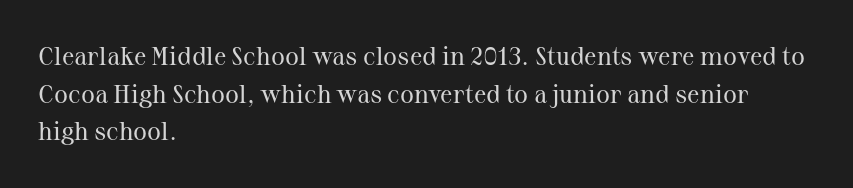
Q: Is the text bold? A: No.
Q: Is the text italic (slanted)? A: No, it is upright.
Q: Is the text underlined? A: No.
Q: How is the paragraph aligned? A: Left-aligned.
Q: Is the spacing between letters normal or unusually wide? A: Normal.
Q: Is the spacing between lines tight, normal or loose? A: Normal.
